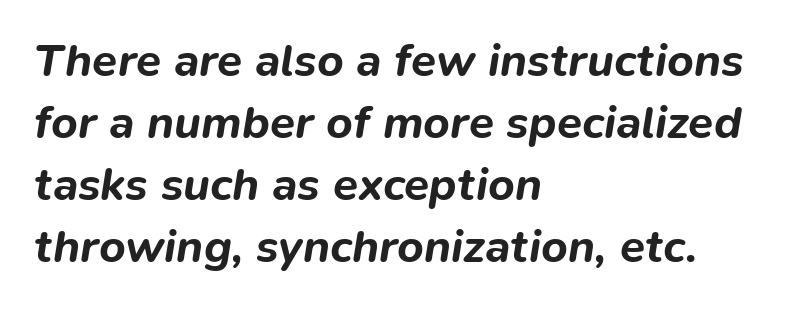
{"italic": "yes", "lean": "right", "slant_degrees": 9, "bold": "yes", "weight": "bold", "width": "normal", "stroke_contrast": "low", "x_height": "medium", "monospaced": "no", "underline": "no", "align": "left", "line_spacing": "normal", "line_spacing_ratio": 1.35, "letter_spacing": "normal", "letter_spacing_em": 0.0, "glyph_px": 46}
